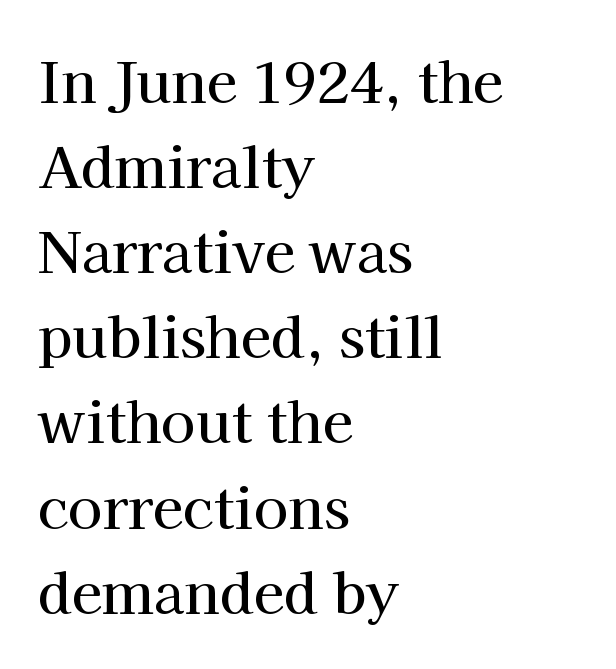
The image shows 56 px serif type, upright; set left-aligned, normal line spacing (1.52x), normal letter spacing, not underlined; high stroke contrast and a medium x-height.
